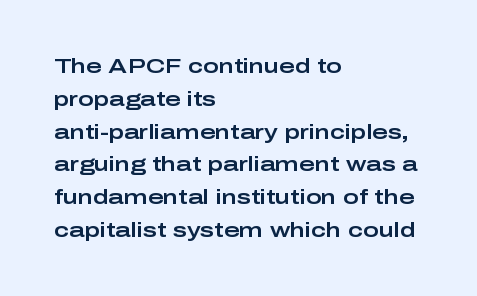
Whoever set this chose a conventional vertical rhythm. Quick note: not italic, upright. Only glyphs here, with clear space below each row. The horizontal fit of the characters is conventional and even. Notice how the passage keeps a crisp vertical edge on the left only.
